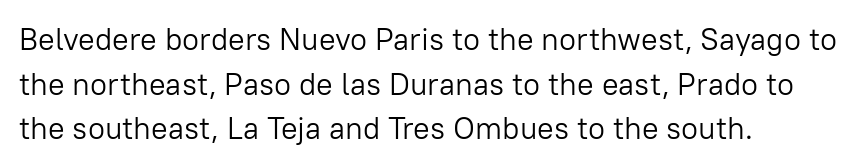
The image shows 31 px light sans-serif type, upright; set left-aligned, normal line spacing (1.44x), normal letter spacing, not underlined; low stroke contrast and a medium x-height.
